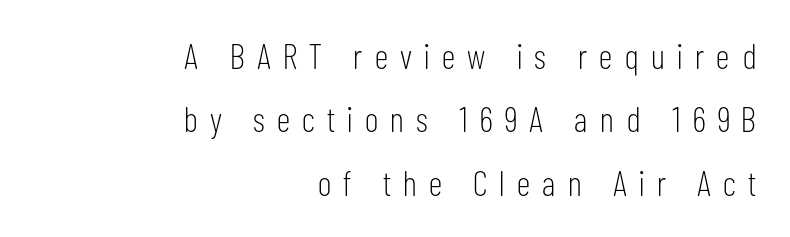
The tracking reads as deliberately expanded to a designer's eye. The characters are drawn with everyday or finer stroke widths. All the whitespace from short lines collects on the left. Think of a printed novel: that variable character pitch is what you see here. If you drew a line through each stem, it would be perfectly vertical.
